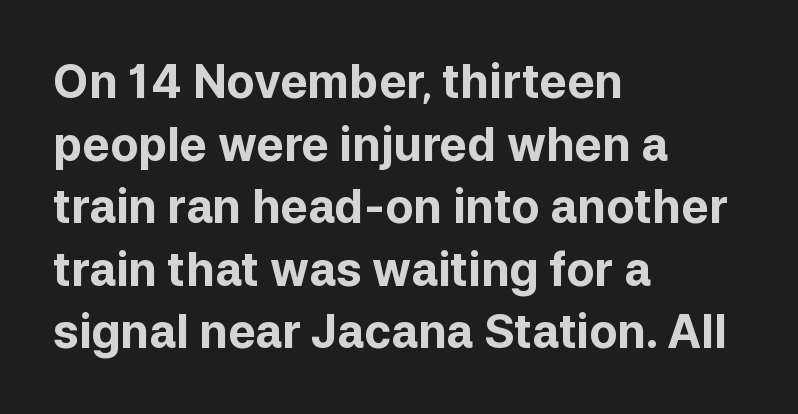
The image shows 46 px bold sans-serif type, upright; set left-aligned, normal line spacing (1.36x), normal letter spacing, not underlined; low stroke contrast and a medium x-height.
